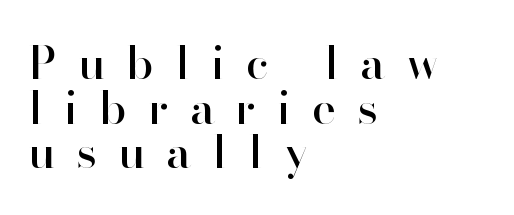
The image shows 45 px sans-serif type, upright; set left-aligned, tight line spacing (0.99x), unusually wide letter spacing (+0.48 em), not underlined; high stroke contrast and a small x-height.
